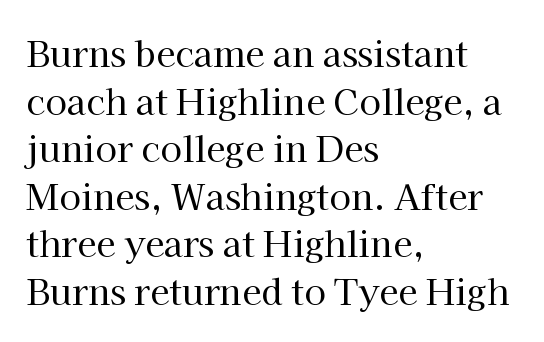
Tall strokes in this sample are plumb rather than angled. The lines sit at an ordinary, default distance from one another. Proportional: the letters do not fall into vertical columns. Does the copy run flush right? No — it runs flush left.
